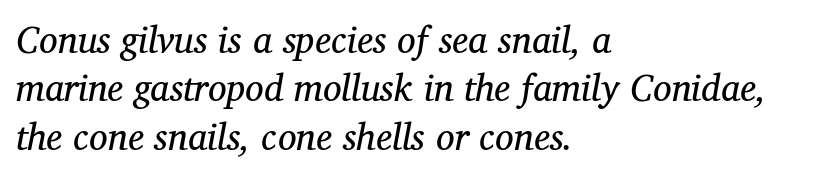
Q: Is the text bold? A: No.
Q: Is the text italic (slanted)? A: Yes, it leans right by about 12 degrees.
Q: Is the typeface a serif or a sans-serif typeface? A: Serif.
Q: Is the text underlined? A: No.
Q: How is the paragraph aligned? A: Left-aligned.
Q: Is the spacing between letters normal or unusually wide? A: Normal.
Q: Is the spacing between lines tight, normal or loose? A: Normal.
Q: Width (condensed, normal, or wide)? A: Normal.
Q: Stroke contrast? A: Medium.
Q: x-height? A: Medium.
Q: Monospaced? A: No.
